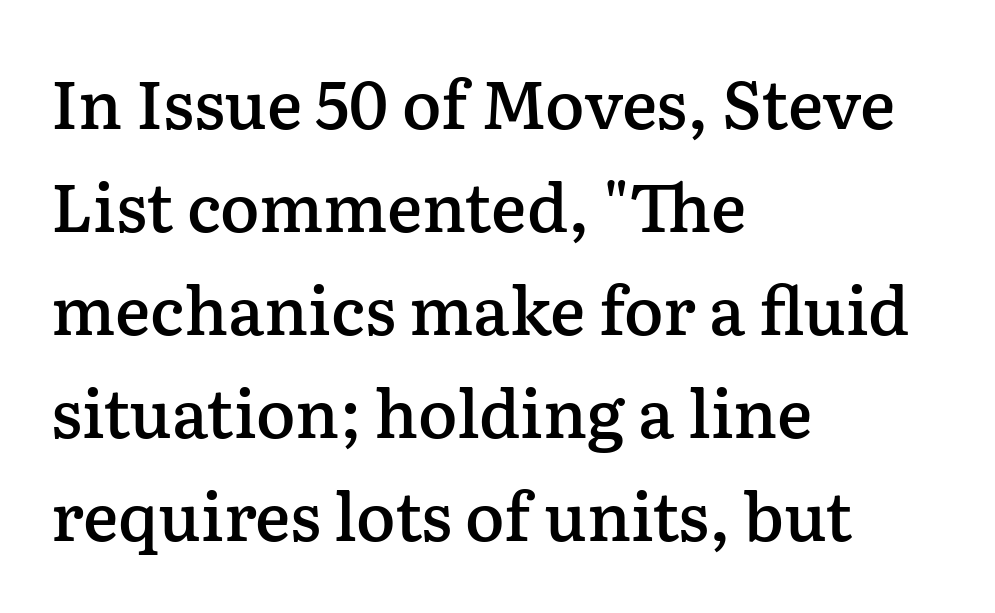
{"serif": "yes", "italic": "no", "bold": "semi", "weight": "semibold", "width": "normal", "stroke_contrast": "low", "x_height": "medium", "monospaced": "no", "underline": "no", "align": "left", "line_spacing": "normal", "line_spacing_ratio": 1.56, "letter_spacing": "normal", "letter_spacing_em": 0.0, "glyph_px": 66}
